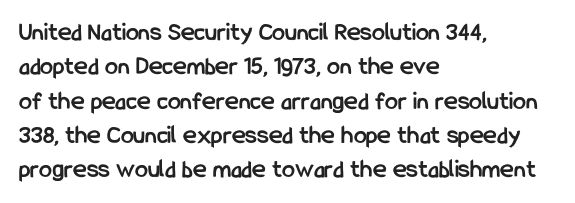
The image shows 26 px bold type, upright; set left-aligned, normal line spacing (1.32x), normal letter spacing, not underlined.
